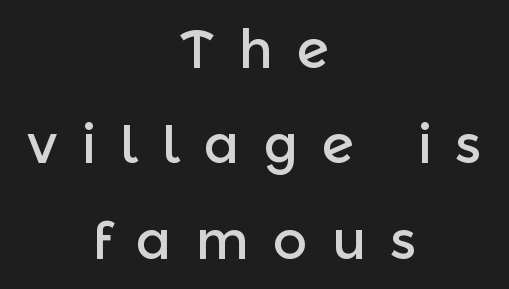
{"serif": "no", "italic": "no", "width": "normal", "x_height": "medium", "monospaced": "no", "underline": "no", "align": "center", "line_spacing_ratio": 1.8, "letter_spacing": "wide", "letter_spacing_em": 0.45, "glyph_px": 53}
